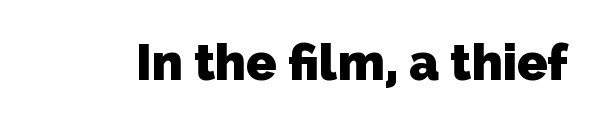
{"serif": "no", "bold": "yes", "weight": "heavy", "width": "normal", "stroke_contrast": "low", "x_height": "medium", "monospaced": "no", "underline": "no", "letter_spacing": "normal", "letter_spacing_em": 0.0, "glyph_px": 50}
